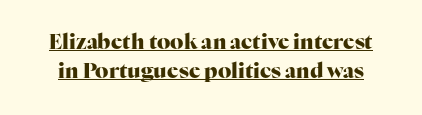
{"italic": "no", "bold": "yes", "underline": "yes", "line_spacing": "normal", "line_spacing_ratio": 1.37, "letter_spacing": "normal", "letter_spacing_em": 0.0, "glyph_px": 21}
